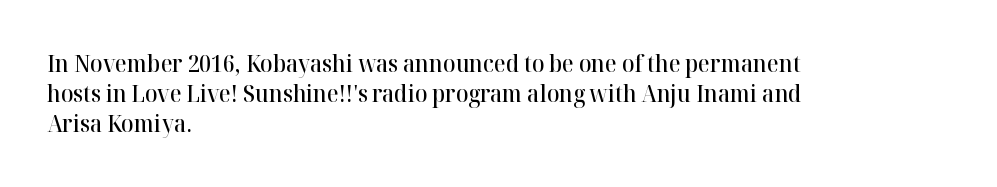
The image shows 23 px text type, upright; set left-aligned, normal line spacing (1.31x), normal letter spacing, not underlined.
